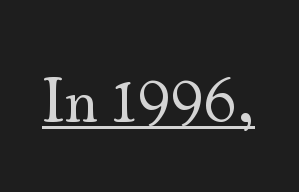
Q: Is the text bold? A: No.
Q: Is the text italic (slanted)? A: No, it is upright.
Q: Is the typeface a serif or a sans-serif typeface? A: Serif.
Q: Is the text underlined? A: Yes.
Q: Is the spacing between letters normal or unusually wide? A: Normal.
Q: Width (condensed, normal, or wide)? A: Normal.
Q: Stroke contrast? A: Medium.
Q: x-height? A: Small.
Q: Monospaced? A: No.
